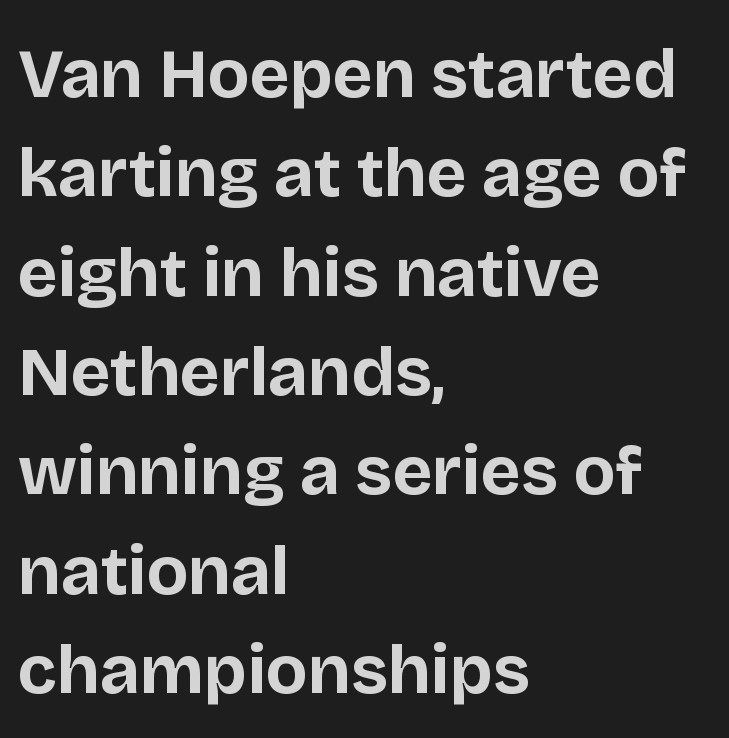
Varying glyph widths throughout — classic text-font behaviour. Each letter's strokes conclude bluntly, with no projecting serifs. These lines carry a lot of weight — the face is fully bold. The baseline area is clear.
